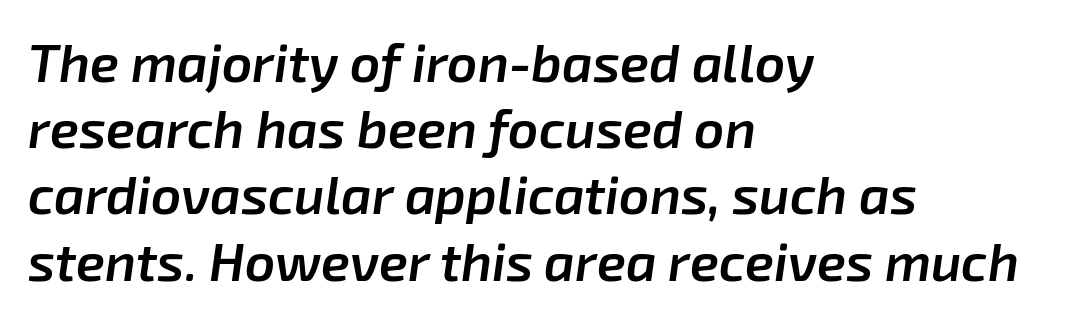
The image shows 53 px semibold type, italic (leaning right); set left-aligned, normal line spacing (1.25x), normal letter spacing, not underlined; low stroke contrast and a medium x-height.
